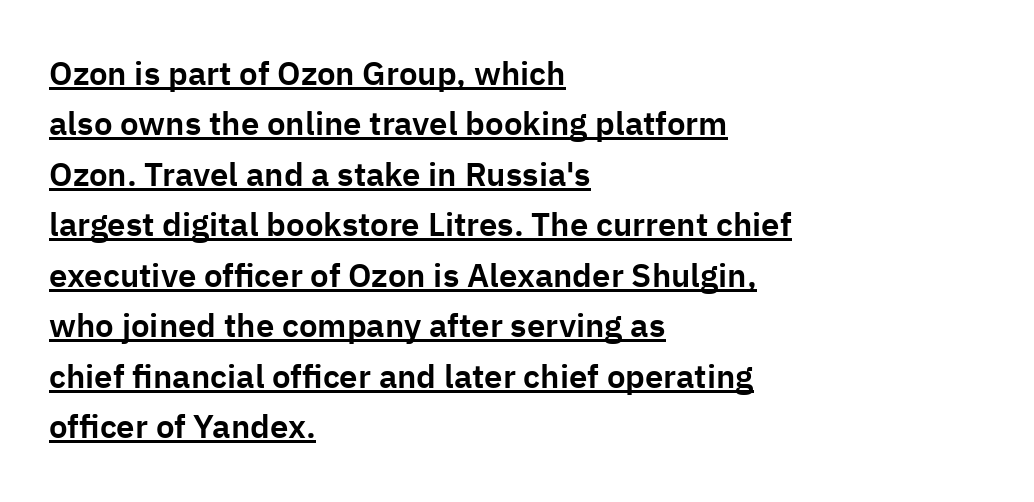
The image shows 33 px sans-serif type, upright; set left-aligned, normal line spacing (1.53x), normal letter spacing, underlined; low stroke contrast and a medium x-height.
